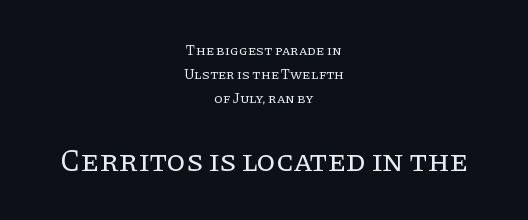
This sample uses an upright cut, with every glyph sitting square on the baseline. These lines stack symmetrically, like a column narrowing and widening about its center. A light-to-regular cut is what we see here. Think of a printed novel: that variable character pitch is what you see here. Two sizes are in play, and the larger belongs to the second block. Underline: absent.
